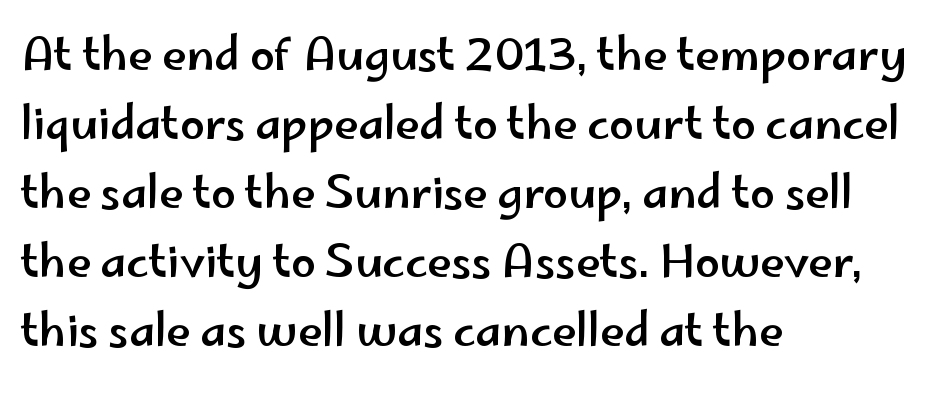
Q: Is the text italic (slanted)? A: No, it is upright.
Q: Is the typeface a serif or a sans-serif typeface? A: Sans-serif.
Q: Is the text underlined? A: No.
Q: How is the paragraph aligned? A: Left-aligned.
Q: Is the spacing between letters normal or unusually wide? A: Normal.
Q: Is the spacing between lines tight, normal or loose? A: Normal.
Q: Width (condensed, normal, or wide)? A: Wide.
Q: Stroke contrast? A: Low.
Q: x-height? A: Small.
Q: Monospaced? A: No.
